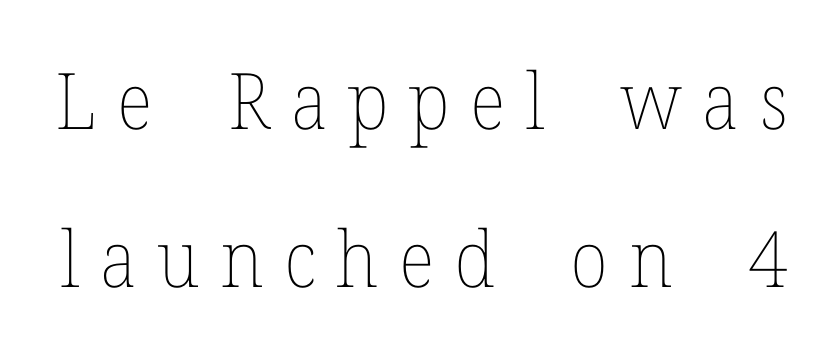
The image shows 78 px thin type, upright; set loose line spacing (2.03x), unusually wide letter spacing (+0.26 em), not underlined; low stroke contrast and a medium x-height.
